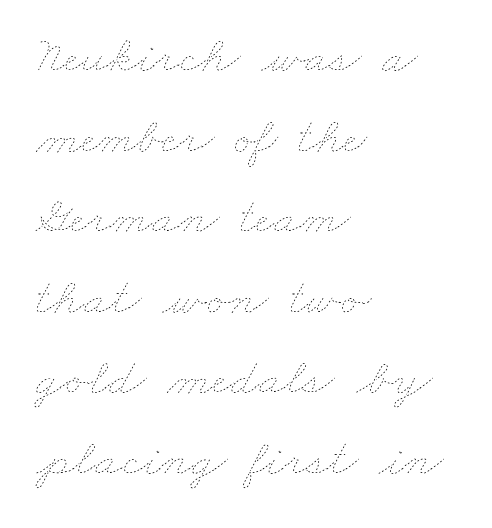
The image shows 52 px thin, wide type; set left-aligned, normal line spacing (1.55x), normal letter spacing, not underlined; low stroke contrast and a small x-height.
